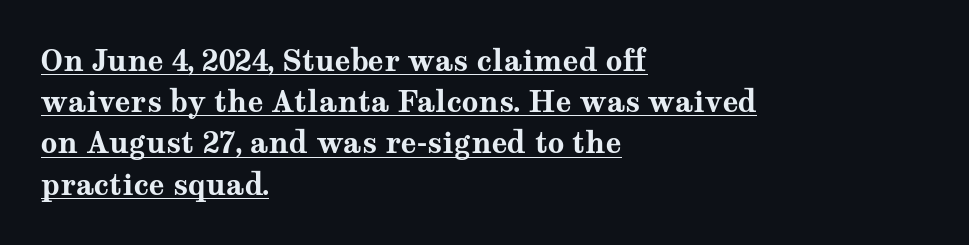
{"serif": "yes", "italic": "no", "bold": "yes", "weight": "bold", "width": "wide", "stroke_contrast": "medium", "x_height": "medium", "monospaced": "no", "underline": "yes", "align": "left", "line_spacing": "normal", "line_spacing_ratio": 1.42, "letter_spacing": "normal", "letter_spacing_em": 0.0, "glyph_px": 29}
